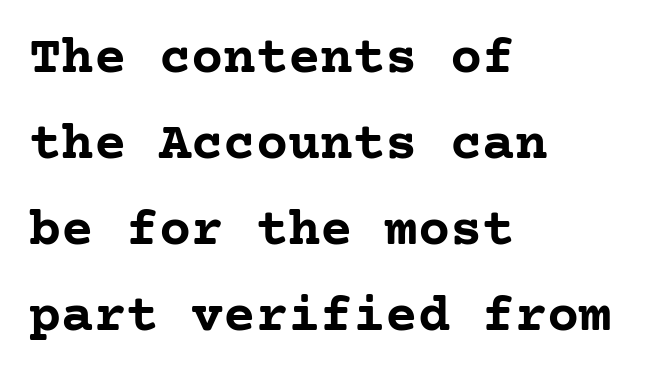
The image shows 54 px semibold serif type, upright; set left-aligned, normal line spacing (1.59x), normal letter spacing, not underlined; low stroke contrast and a medium x-height.
